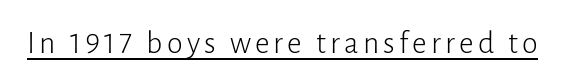
{"serif": "no", "italic": "no", "bold": "no", "weight": "light", "width": "normal", "stroke_contrast": "low", "x_height": "medium", "monospaced": "no", "underline": "yes", "glyph_px": 32}
